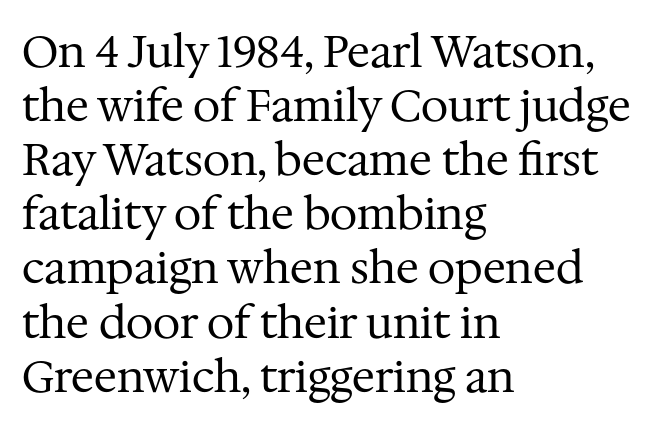
{"serif": "yes", "italic": "no", "bold": "no", "weight": "regular", "width": "normal", "stroke_contrast": "medium", "x_height": "medium", "monospaced": "no", "underline": "no", "align": "left", "line_spacing_ratio": 1.23, "letter_spacing": "normal", "letter_spacing_em": 0.0, "glyph_px": 44}
